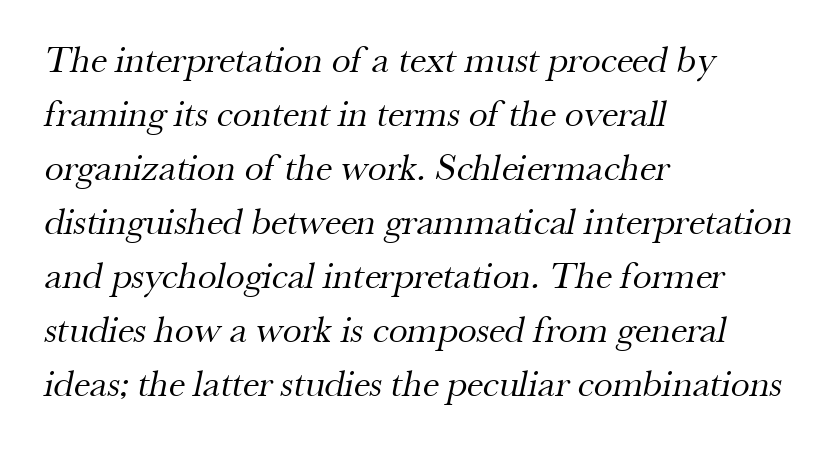
Q: Is the text bold? A: No.
Q: Is the typeface a serif or a sans-serif typeface? A: Serif.
Q: Is the text underlined? A: No.
Q: How is the paragraph aligned? A: Left-aligned.
Q: Is the spacing between letters normal or unusually wide? A: Normal.
Q: Is the spacing between lines tight, normal or loose? A: Normal.
Q: Width (condensed, normal, or wide)? A: Normal.
Q: Stroke contrast? A: Medium.
Q: x-height? A: Small.
Q: Monospaced? A: No.
